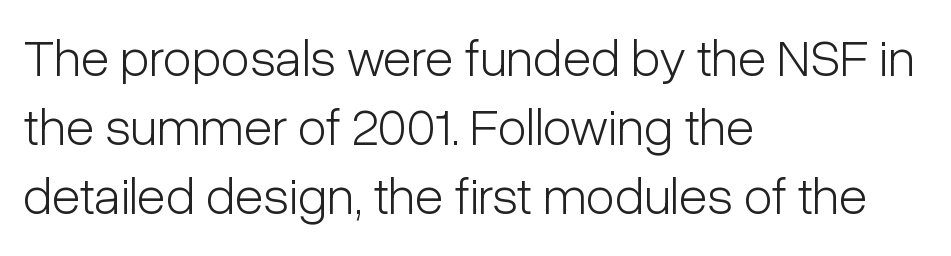
Q: Is the text bold? A: No.
Q: Is the text italic (slanted)? A: No, it is upright.
Q: Is the typeface a serif or a sans-serif typeface? A: Sans-serif.
Q: Is the text underlined? A: No.
Q: How is the paragraph aligned? A: Left-aligned.
Q: Is the spacing between letters normal or unusually wide? A: Normal.
Q: Is the spacing between lines tight, normal or loose? A: Normal.
Q: Width (condensed, normal, or wide)? A: Condensed.
Q: Stroke contrast? A: Low.
Q: x-height? A: Medium.
Q: Monospaced? A: No.
